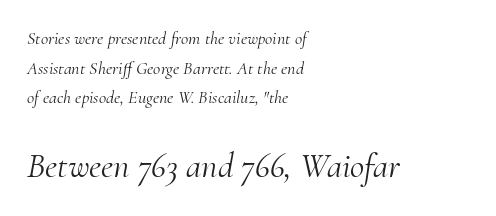
Q: Is the text bold? A: No.
Q: Is the text italic (slanted)? A: Yes, it leans right by about 10 degrees.
Q: Is the typeface a serif or a sans-serif typeface? A: Serif.
Q: Is the text underlined? A: No.
Q: How is the paragraph aligned? A: Left-aligned.
Q: Is the spacing between letters normal or unusually wide? A: Normal.
Q: Is the spacing between lines tight, normal or loose? A: Normal.
Q: Which block of text is set in a larger size, the first (top) or the second (bottom)? A: The second (bottom) one.
Q: Width (condensed, normal, or wide)? A: Normal.
Q: Stroke contrast? A: Medium.
Q: x-height? A: Small.
Q: Monospaced? A: No.
